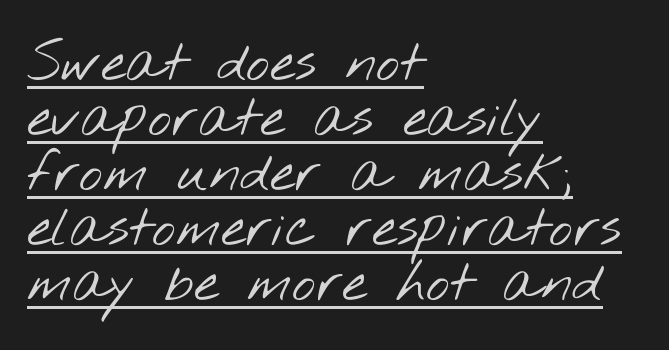
Q: Is the text bold? A: No.
Q: Is the typeface a serif or a sans-serif typeface? A: Sans-serif.
Q: Is the text underlined? A: Yes.
Q: How is the paragraph aligned? A: Left-aligned.
Q: Is the spacing between letters normal or unusually wide? A: Normal.
Q: Is the spacing between lines tight, normal or loose? A: Tight.
Q: Width (condensed, normal, or wide)? A: Wide.
Q: Stroke contrast? A: Low.
Q: x-height? A: Small.
Q: Monospaced? A: No.
